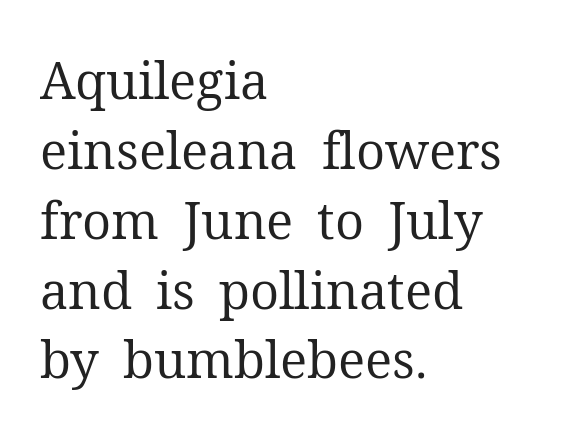
{"serif": "yes", "italic": "no", "bold": "no", "weight": "regular", "width": "normal", "stroke_contrast": "medium", "x_height": "medium", "monospaced": "no", "underline": "no", "align": "left", "line_spacing": "normal", "line_spacing_ratio": 1.37, "letter_spacing": "normal", "letter_spacing_em": 0.0, "glyph_px": 51}
